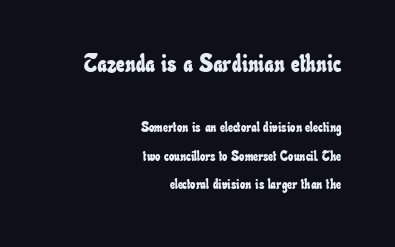
{"underline": "no", "align": "right", "line_spacing": "loose", "line_spacing_ratio": 2.01, "letter_spacing": "normal", "letter_spacing_em": 0.0, "larger_block": "first", "size_ratio": 1.71, "glyph_px": 24}
